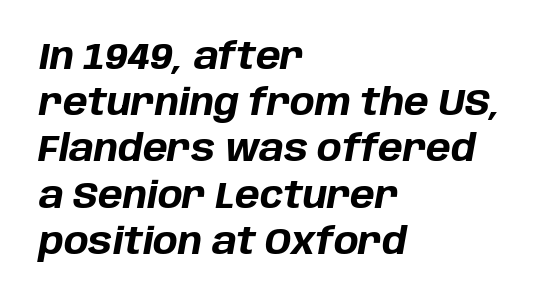
The image shows 37 px bold type, italic (leaning right); set left-aligned, normal line spacing (1.25x), normal letter spacing, not underlined; low stroke contrast and a large x-height.
